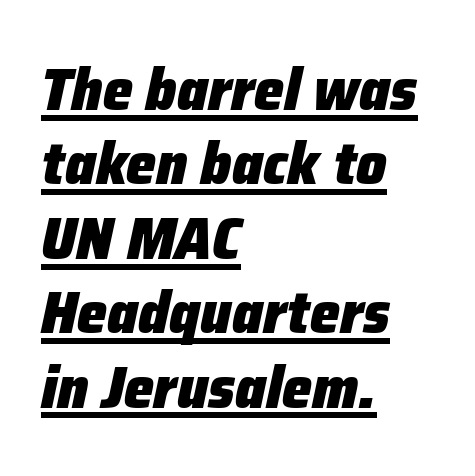
The image shows 60 px heavy type, italic (leaning right); set left-aligned, line spacing 1.24x, normal letter spacing, underlined; low stroke contrast and a medium x-height.
